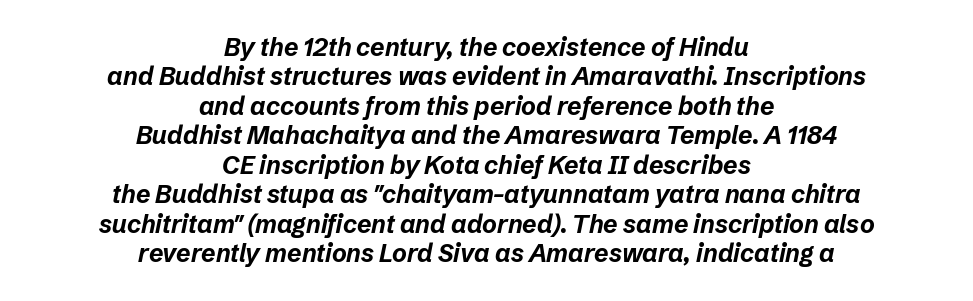
Q: Is the text bold? A: Yes.
Q: Is the text italic (slanted)? A: Yes, it leans right by about 12 degrees.
Q: Is the text underlined? A: No.
Q: How is the paragraph aligned? A: Centered.
Q: Is the spacing between letters normal or unusually wide? A: Normal.
